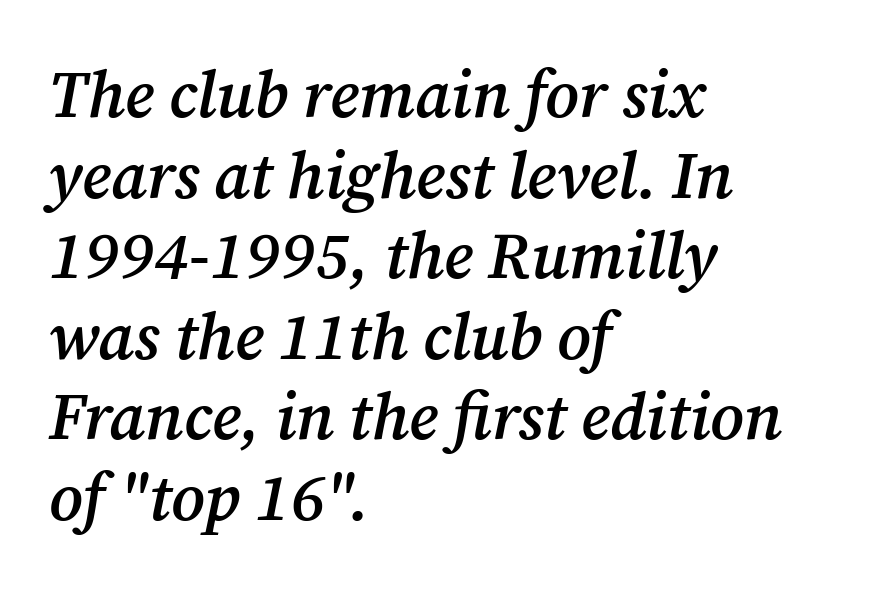
The image shows 65 px semibold serif type, italic (leaning right); set left-aligned, line spacing 1.24x, normal letter spacing, not underlined; medium stroke contrast and a medium x-height.
